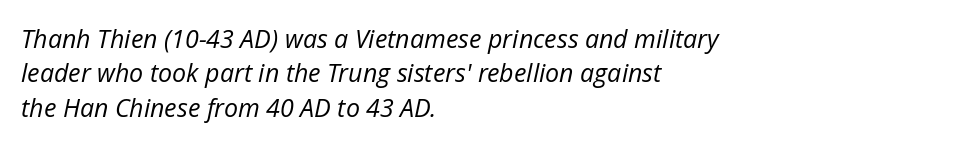
{"italic": "yes", "lean": "right", "slant_degrees": 12, "bold": "no", "underline": "no", "align": "left", "line_spacing": "normal", "line_spacing_ratio": 1.38, "letter_spacing": "normal", "letter_spacing_em": 0.0, "glyph_px": 25}
